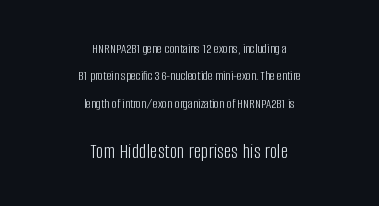
{"italic": "no", "bold": "no", "underline": "no", "align": "center", "line_spacing": "loose", "line_spacing_ratio": 1.96, "letter_spacing": "normal", "letter_spacing_em": 0.0, "larger_block": "second", "size_ratio": 1.5, "glyph_px": 21}
